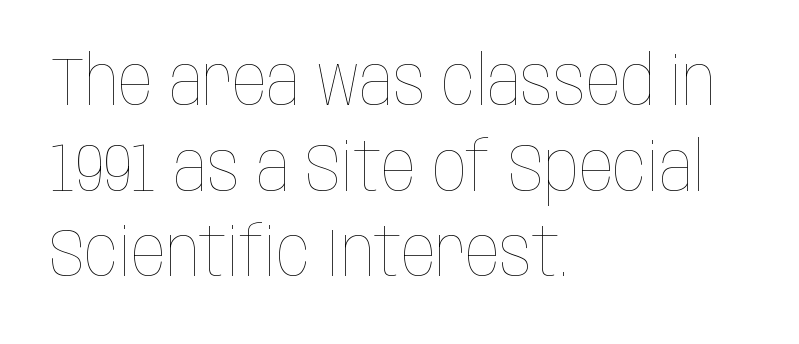
Q: Is the text bold? A: No.
Q: Is the text italic (slanted)? A: No, it is upright.
Q: Is the text underlined? A: No.
Q: How is the paragraph aligned? A: Left-aligned.
Q: Is the spacing between letters normal or unusually wide? A: Normal.
Q: Is the spacing between lines tight, normal or loose? A: Normal.
Q: Width (condensed, normal, or wide)? A: Condensed.
Q: Stroke contrast? A: Low.
Q: x-height? A: Large.
Q: Monospaced? A: No.
